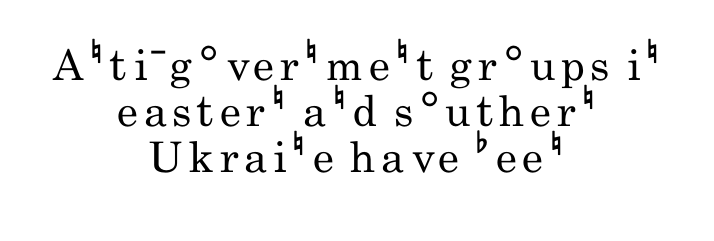
Notice how the stems are strictly vertical — no italics here. Line spacing here is tight. Regarding serifs, this sample does without them. Layout note: lines centered. Is the type heavy? It reads as light-to-regular instead. Do the characters align in a grid? No, the font is proportional.
